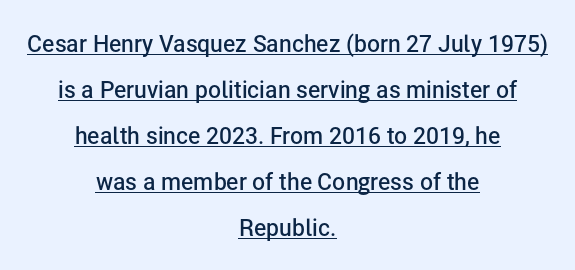
The image shows 23 px text type, upright; set centered, loose line spacing (2.0x), normal letter spacing, underlined.
